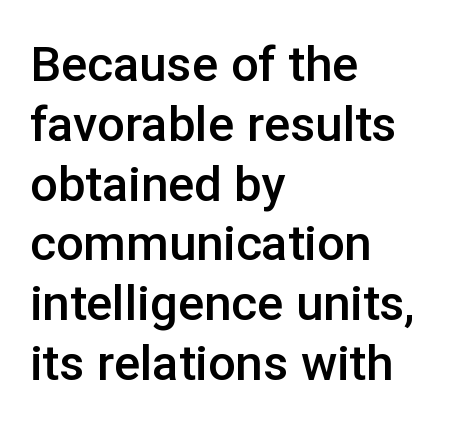
Semibold letterforms, between regular and bold. This sample uses an upright cut, with every glyph sitting square on the baseline. The compositor pushed each line to the left boundary. No feet cap the strokes, marking this as sans-serif type. Type without underlining.
